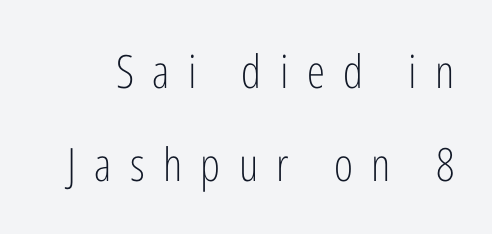
The image shows 46 px light, condensed sans-serif type, upright; set loose line spacing (2.03x), unusually wide letter spacing (+0.4 em), not underlined; low stroke contrast and a medium x-height.
